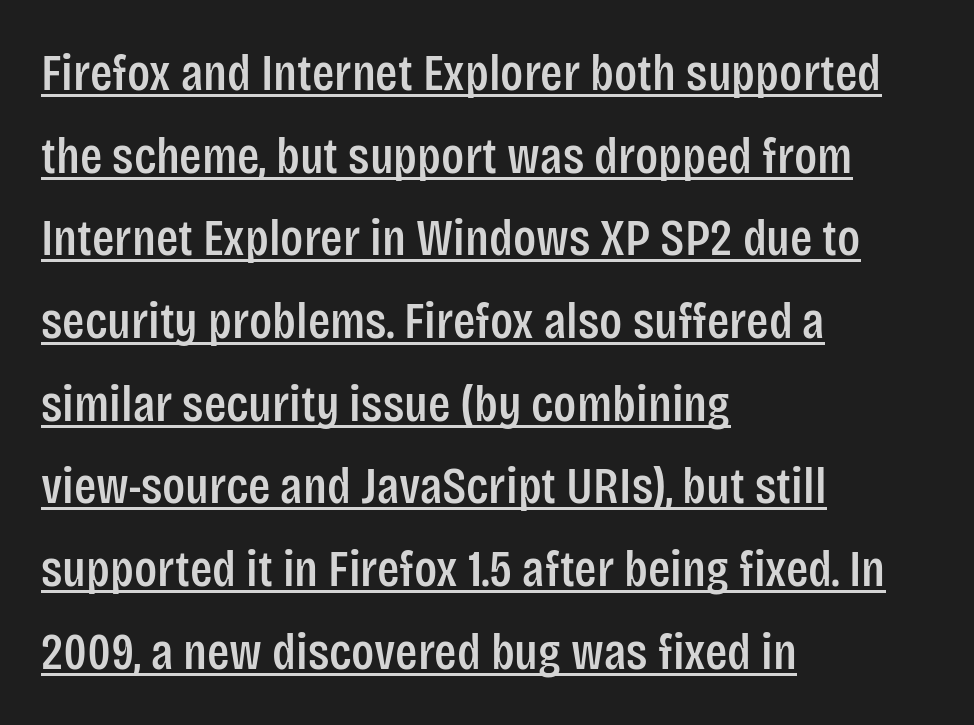
Q: Is the text italic (slanted)? A: No, it is upright.
Q: Is the typeface a serif or a sans-serif typeface? A: Sans-serif.
Q: Is the text underlined? A: Yes.
Q: How is the paragraph aligned? A: Left-aligned.
Q: Is the spacing between letters normal or unusually wide? A: Normal.
Q: Is the spacing between lines tight, normal or loose? A: Normal.
Q: Width (condensed, normal, or wide)? A: Condensed.
Q: Stroke contrast? A: Low.
Q: x-height? A: Large.
Q: Monospaced? A: No.
